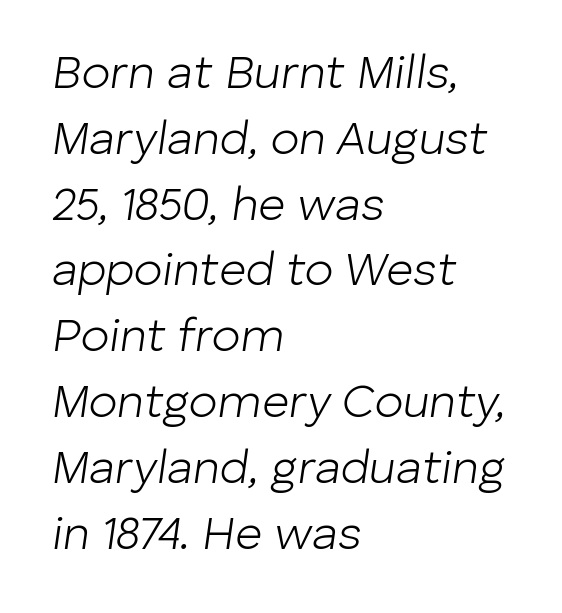
Q: Is the text bold? A: No.
Q: Is the text italic (slanted)? A: Yes, it leans right by about 8 degrees.
Q: Is the text underlined? A: No.
Q: How is the paragraph aligned? A: Left-aligned.
Q: Is the spacing between letters normal or unusually wide? A: Normal.
Q: Is the spacing between lines tight, normal or loose? A: Normal.
Q: Width (condensed, normal, or wide)? A: Normal.
Q: Stroke contrast? A: Low.
Q: x-height? A: Medium.
Q: Monospaced? A: No.
